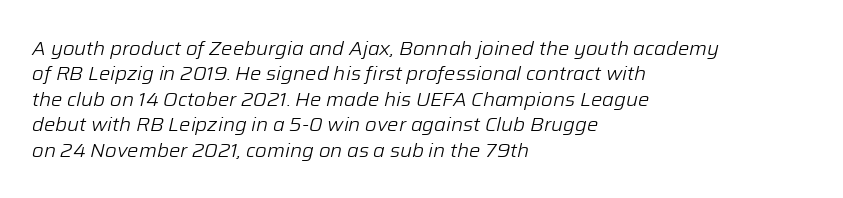
The image shows 20 px text type, italic (leaning right); set left-aligned, normal line spacing (1.27x), normal letter spacing, not underlined.
